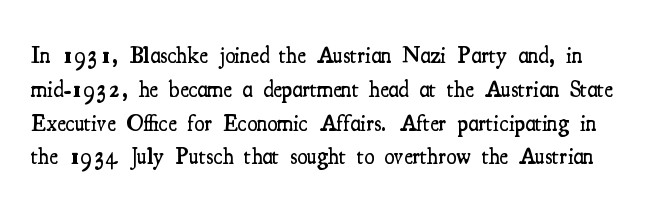
Q: Is the text bold? A: Semi-bold.
Q: Is the text italic (slanted)? A: No, it is upright.
Q: Is the text underlined? A: No.
Q: Is the spacing between letters normal or unusually wide? A: Normal.
Q: Is the spacing between lines tight, normal or loose? A: Normal.
